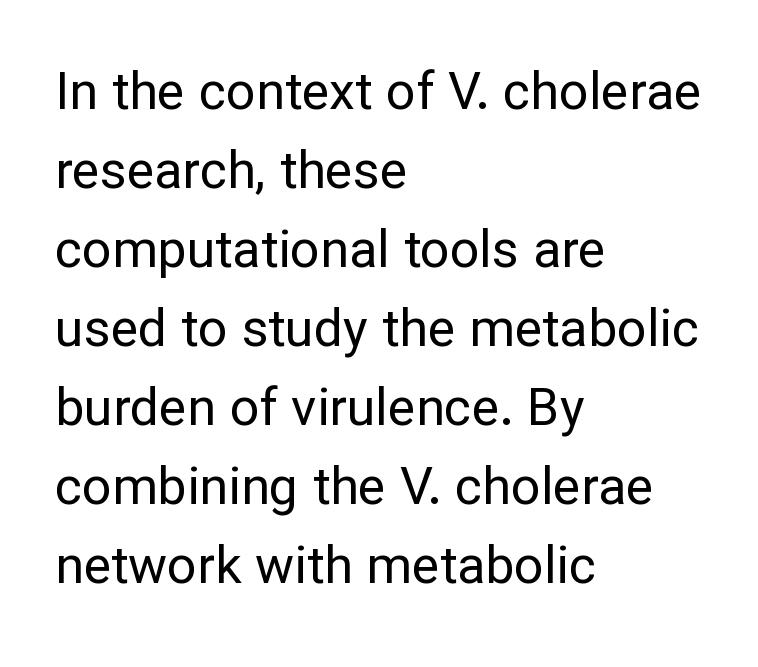
Q: Is the text bold? A: No.
Q: Is the text italic (slanted)? A: No, it is upright.
Q: Is the typeface a serif or a sans-serif typeface? A: Sans-serif.
Q: Is the text underlined? A: No.
Q: How is the paragraph aligned? A: Left-aligned.
Q: Is the spacing between letters normal or unusually wide? A: Normal.
Q: Is the spacing between lines tight, normal or loose? A: Normal.
Q: Width (condensed, normal, or wide)? A: Normal.
Q: Stroke contrast? A: Low.
Q: x-height? A: Medium.
Q: Monospaced? A: No.
